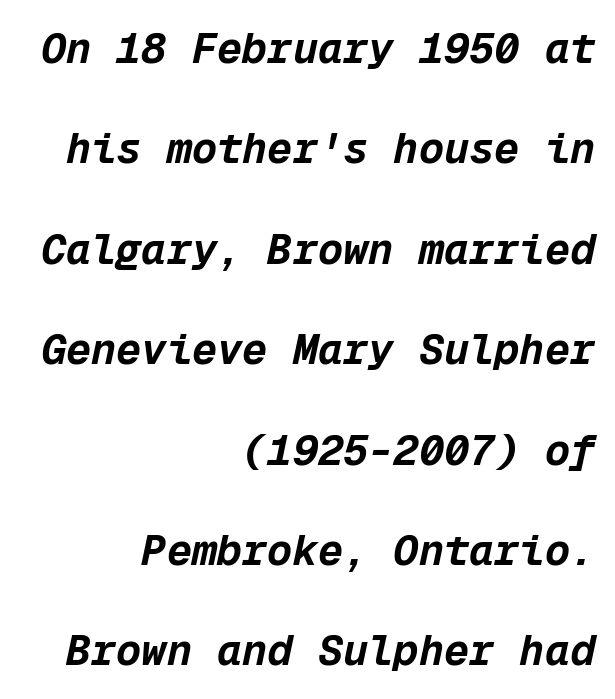
The image shows 42 px bold type, italic (leaning right), monospaced; set right-aligned, loose line spacing (2.39x), normal letter spacing, not underlined; low stroke contrast and a medium x-height.
